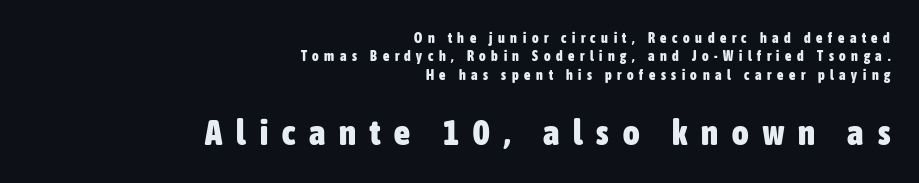
The image shows 35 px heavy, condensed sans-serif type, upright; set right-aligned, normal line spacing (1.31x), unusually wide letter spacing (+0.4 em), not underlined; the second (bottom) block is 2.5x larger; low stroke contrast and a medium x-height.
